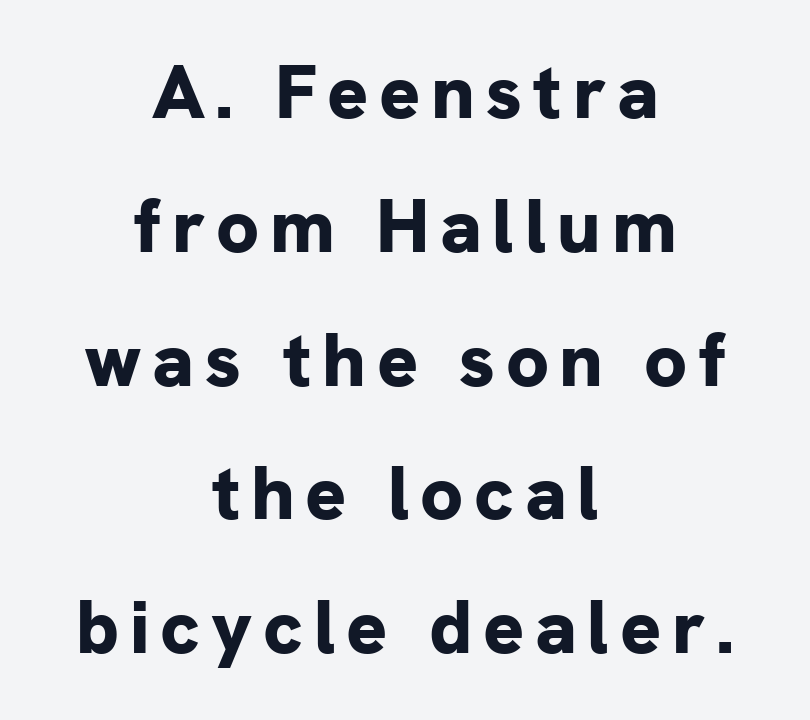
Q: Is the text bold? A: Yes.
Q: Is the text italic (slanted)? A: No, it is upright.
Q: Is the typeface a serif or a sans-serif typeface? A: Sans-serif.
Q: Is the text underlined? A: No.
Q: How is the paragraph aligned? A: Centered.
Q: Width (condensed, normal, or wide)? A: Normal.
Q: Stroke contrast? A: Low.
Q: x-height? A: Medium.
Q: Monospaced? A: No.
